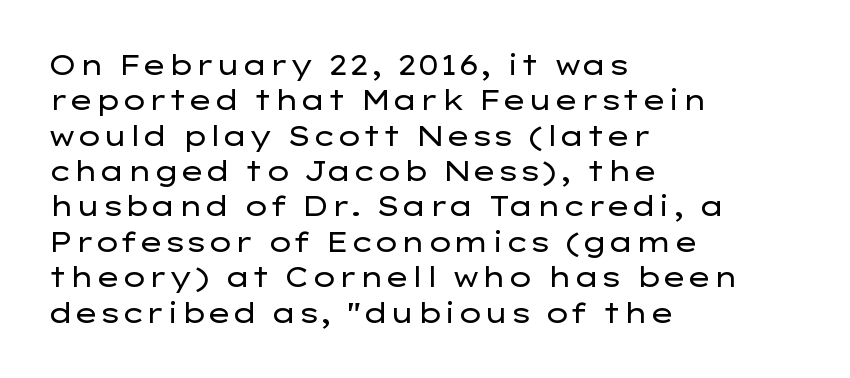
{"italic": "no", "bold": "no", "underline": "no", "align": "left", "line_spacing": "normal", "line_spacing_ratio": 1.31, "letter_spacing": "normal", "letter_spacing_em": 0.0, "glyph_px": 27}
